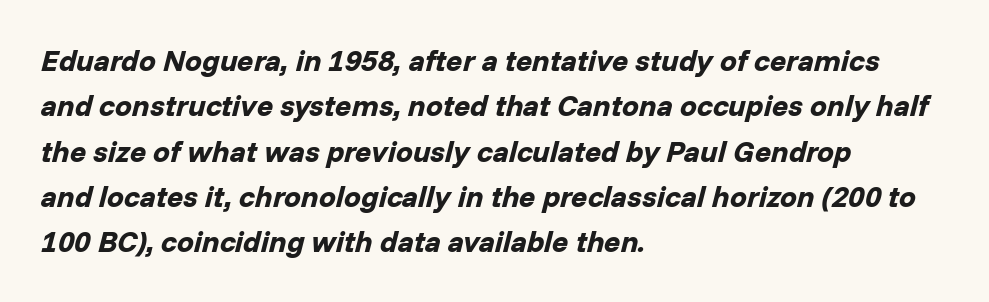
{"italic": "yes", "lean": "right", "slant_degrees": 14, "bold": "yes", "weight": "bold", "width": "normal", "stroke_contrast": "low", "x_height": "medium", "monospaced": "no", "underline": "no", "align": "left", "line_spacing": "normal", "line_spacing_ratio": 1.51, "letter_spacing": "normal", "letter_spacing_em": 0.0, "glyph_px": 30}
